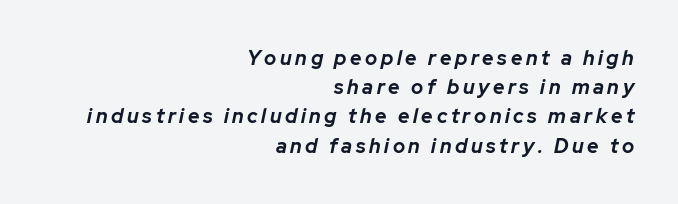
The image shows 20 px bold type, italic (leaning right); set right-aligned, normal line spacing (1.46x), not underlined.
